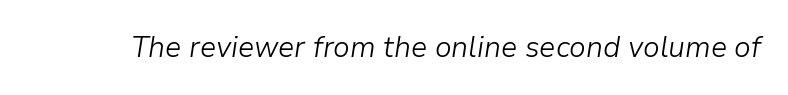
Q: Is the text bold? A: No.
Q: Is the text italic (slanted)? A: Yes, it leans right by about 9 degrees.
Q: Is the text underlined? A: No.
Q: Is the spacing between letters normal or unusually wide? A: Normal.
Q: Width (condensed, normal, or wide)? A: Normal.
Q: Stroke contrast? A: Low.
Q: x-height? A: Medium.
Q: Monospaced? A: No.
